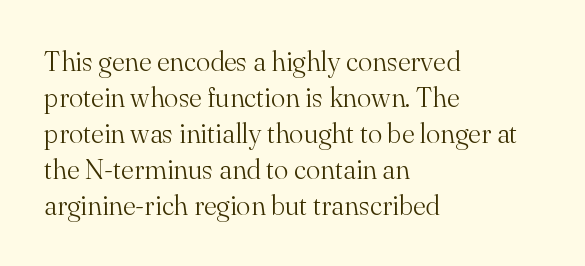
A clean baseline with only descenders dipping below it. The letters stand upright; this is a roman face. The letterforms sit shoulder to shoulder at normal distance. The compositor pushed each line to the left boundary.
